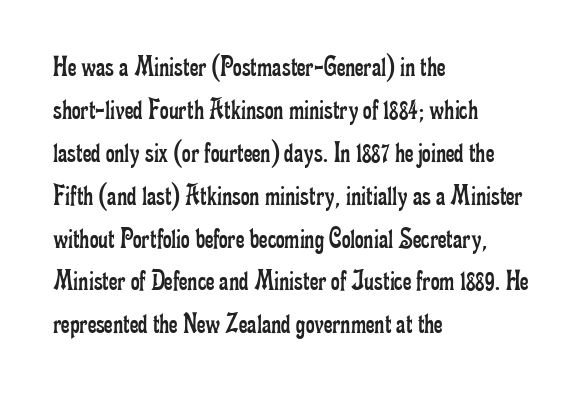
Evenly set lines give the paragraph a standard silhouette. Casual observation: everything's shoved over to the left. The passage shown has conventional tracking throughout. This is not heavy type; no bold has been used.
